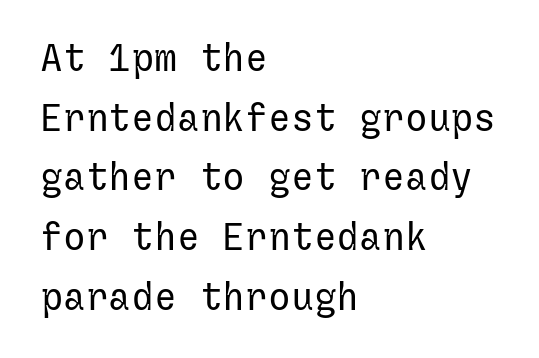
Look at the tracking — it's just the regular setting, nothing added. The face used here is a sans, in the tradition of grotesques and geometrics. Weight: in the light-to-regular range. All the whitespace from short lines collects on the right.
